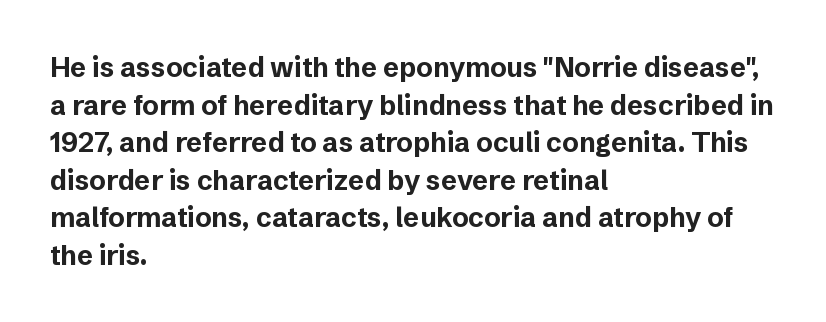
{"italic": "no", "bold": "yes", "underline": "no", "align": "left", "line_spacing": "normal", "line_spacing_ratio": 1.39, "letter_spacing": "normal", "letter_spacing_em": 0.0, "glyph_px": 27}
